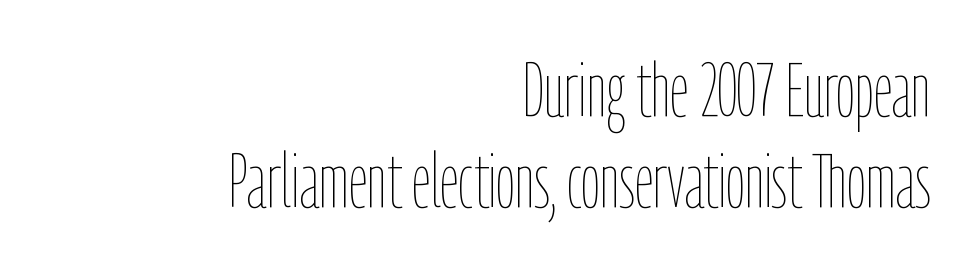
These lines are rendered in a variable-pitch font. Posture: straight, roman, zero tilt. Which margin do the lines hug? The right one — the left edge is uneven. The characters are drawn with everyday or finer stroke widths. Honestly, the letter spacing is just normal — you wouldn't notice it.
